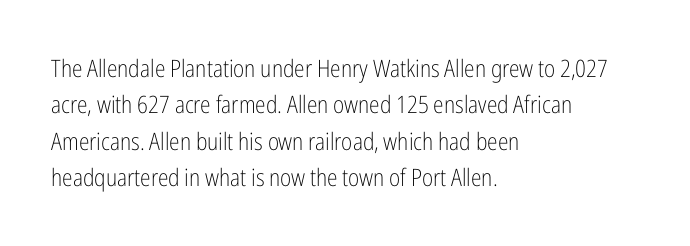
{"italic": "no", "bold": "no", "underline": "no", "align": "left", "line_spacing": "normal", "line_spacing_ratio": 1.52, "letter_spacing": "normal", "letter_spacing_em": 0.0, "glyph_px": 24}
